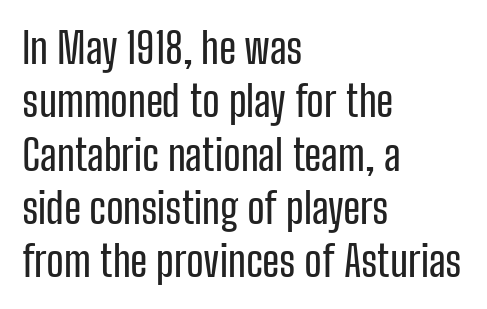
The image shows 42 px condensed sans-serif type, upright; set left-aligned, normal line spacing (1.27x), normal letter spacing, not underlined; low stroke contrast and a medium x-height.
